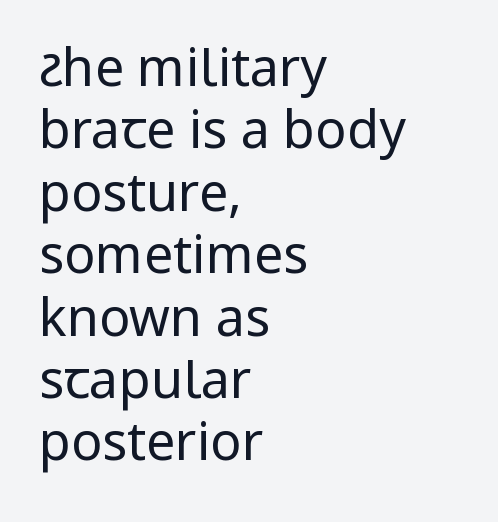
The image shows 52 px regular-weight, condensed sans-serif type, upright; set left-aligned, line spacing 1.2x, normal letter spacing, not underlined; low stroke contrast.
